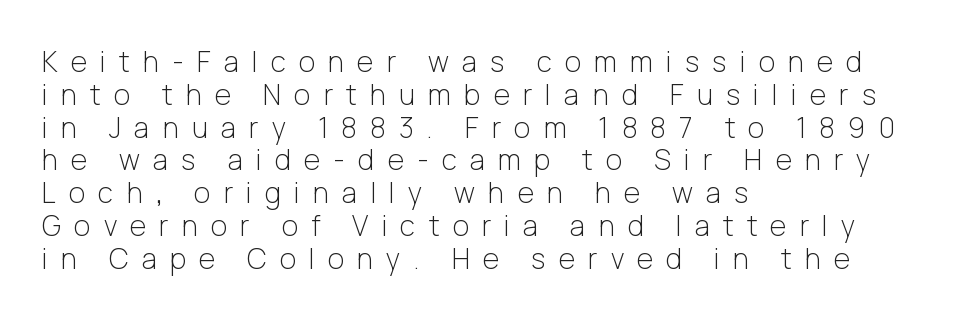
The image shows 28 px light sans-serif type, upright; set left-aligned, line spacing 1.17x, unusually wide letter spacing (+0.47 em), not underlined; low stroke contrast and a medium x-height.
